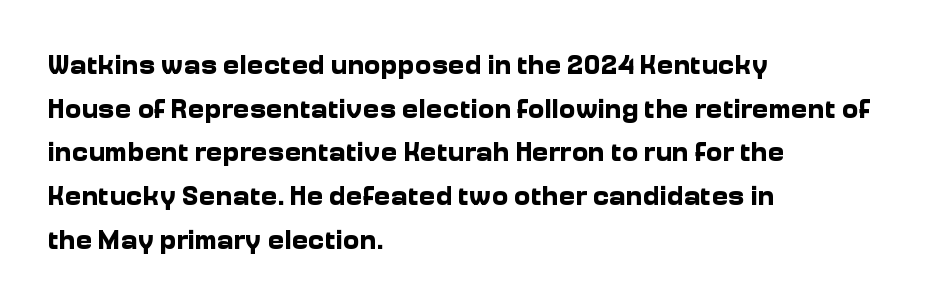
Q: Is the text bold? A: Yes.
Q: Is the text italic (slanted)? A: No, it is upright.
Q: Is the typeface a serif or a sans-serif typeface? A: Sans-serif.
Q: Is the text underlined? A: No.
Q: How is the paragraph aligned? A: Left-aligned.
Q: Is the spacing between letters normal or unusually wide? A: Normal.
Q: Is the spacing between lines tight, normal or loose? A: Normal.
Q: Width (condensed, normal, or wide)? A: Normal.
Q: Stroke contrast? A: Low.
Q: x-height? A: Medium.
Q: Monospaced? A: No.
